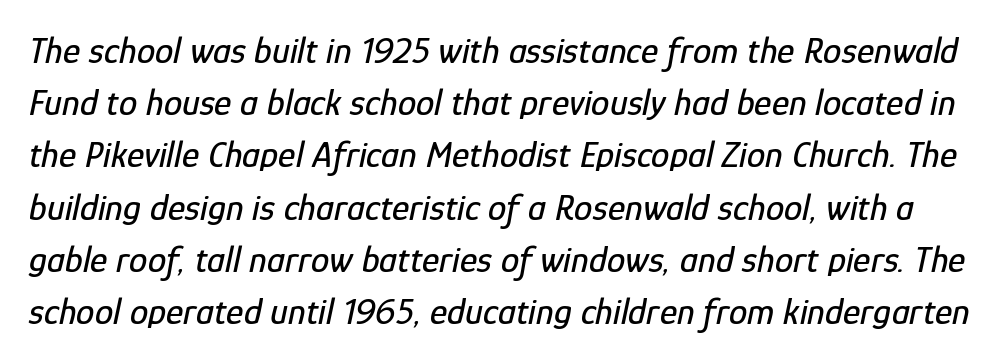
Whoever set this chose a conventional vertical rhythm. Would a proofreader flag this as italicized? Yes. Any mark beneath the type? The region is blank. Nobody touched the tracking dial on this one.
